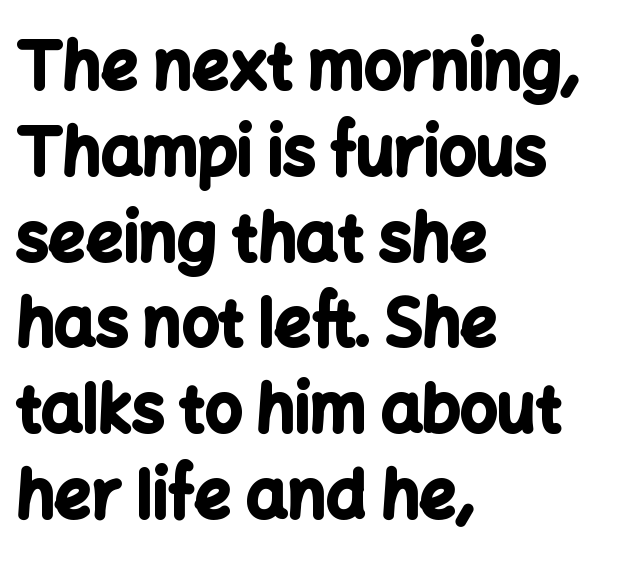
Nobody drew a line under any word here. Words appear dense and cohesive because spacing is normal. Regarding leading, the lines here are spaced in the standard way. The rag falls on the right side of this text block.
